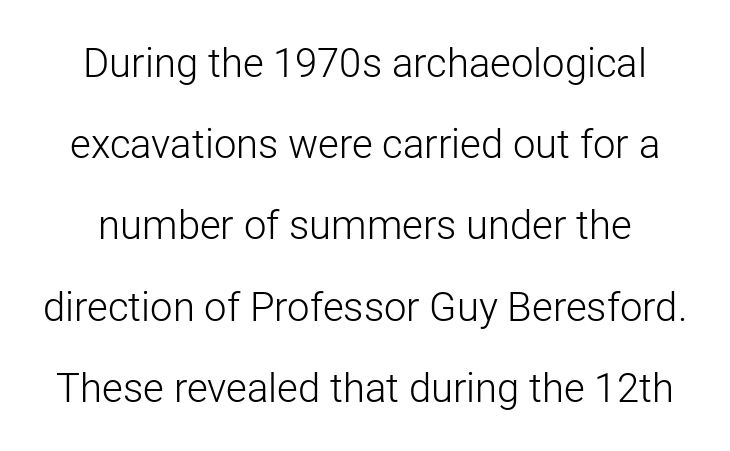
A light-to-regular cut is what we see here. Each letter keeps its own natural width here, so spacing adapts to shape. Underlining? Definitely not there. This rendering employs a face without finishing strokes, i.e., a sans-serif.
